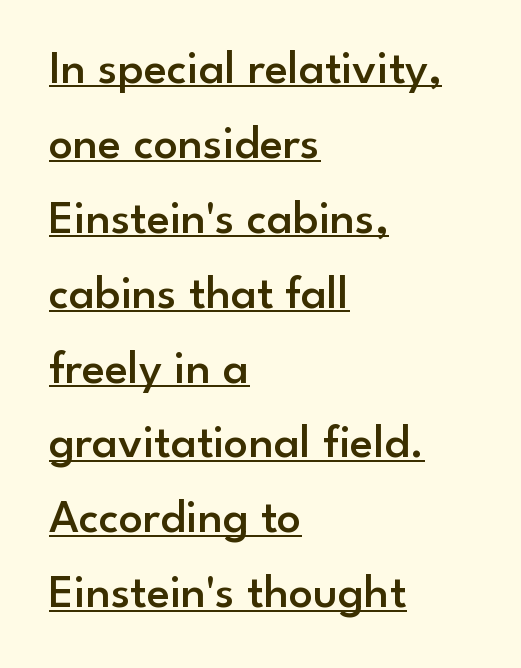
{"serif": "no", "italic": "no", "bold": "semi", "weight": "semibold", "width": "normal", "stroke_contrast": "low", "x_height": "small", "monospaced": "no", "underline": "yes", "align": "left", "line_spacing": "normal", "line_spacing_ratio": 1.56, "letter_spacing": "normal", "letter_spacing_em": 0.0, "glyph_px": 48}
